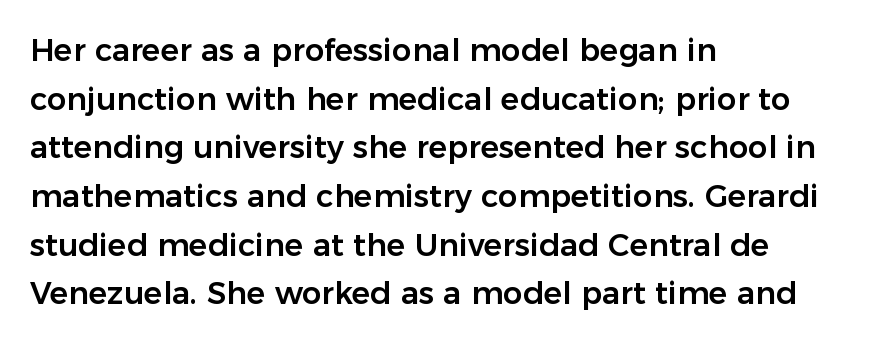
{"serif": "no", "italic": "no", "width": "normal", "stroke_contrast": "low", "x_height": "medium", "monospaced": "no", "underline": "no", "align": "left", "line_spacing": "normal", "line_spacing_ratio": 1.57, "letter_spacing": "normal", "letter_spacing_em": 0.0, "glyph_px": 31}
